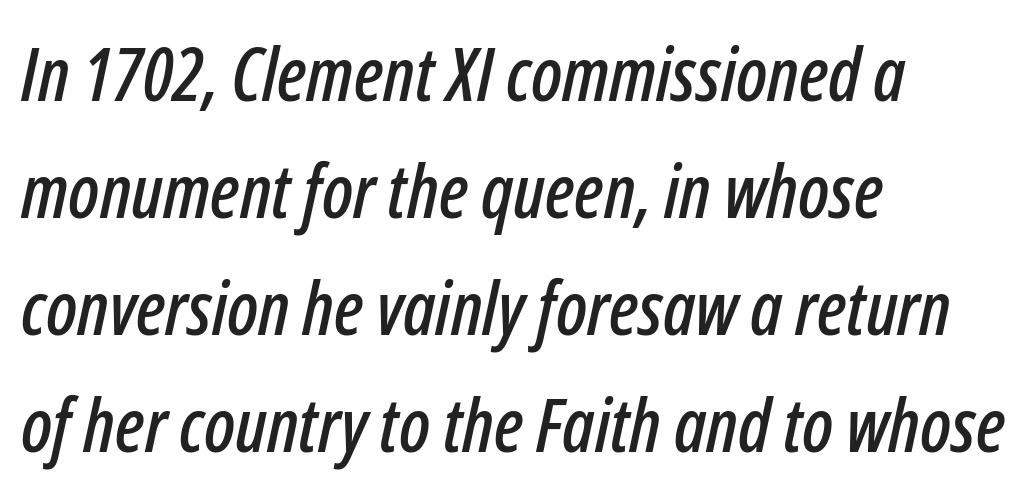
One glance says typical: line gaps are just what's usual. These lines are set flush left with a ragged right edge. Check under the words: just untouched page. The rendering uses natural spacing where letterforms have individual widths. The letters sit at their default tracking, neither squeezed nor spread. Style check: oblique.
